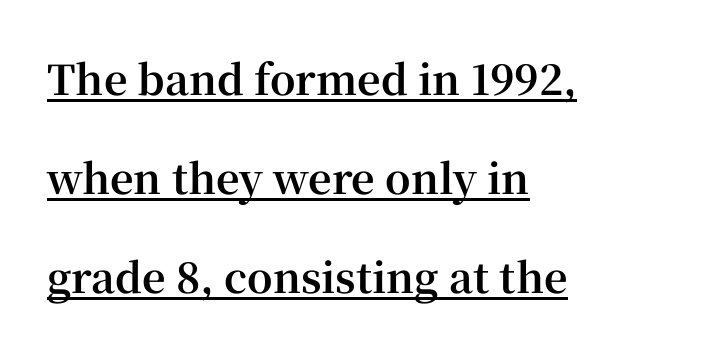
Q: Is the text bold? A: Yes.
Q: Is the text italic (slanted)? A: No, it is upright.
Q: Is the typeface a serif or a sans-serif typeface? A: Serif.
Q: Is the text underlined? A: Yes.
Q: How is the paragraph aligned? A: Left-aligned.
Q: Is the spacing between letters normal or unusually wide? A: Normal.
Q: Is the spacing between lines tight, normal or loose? A: Loose.
Q: Width (condensed, normal, or wide)? A: Normal.
Q: Stroke contrast? A: High.
Q: x-height? A: Medium.
Q: Monospaced? A: No.
